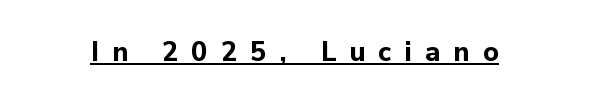
Q: Is the text bold? A: Yes.
Q: Is the text italic (slanted)? A: No, it is upright.
Q: Is the text underlined? A: Yes.
Q: Is the spacing between letters normal or unusually wide? A: Unusually wide.
